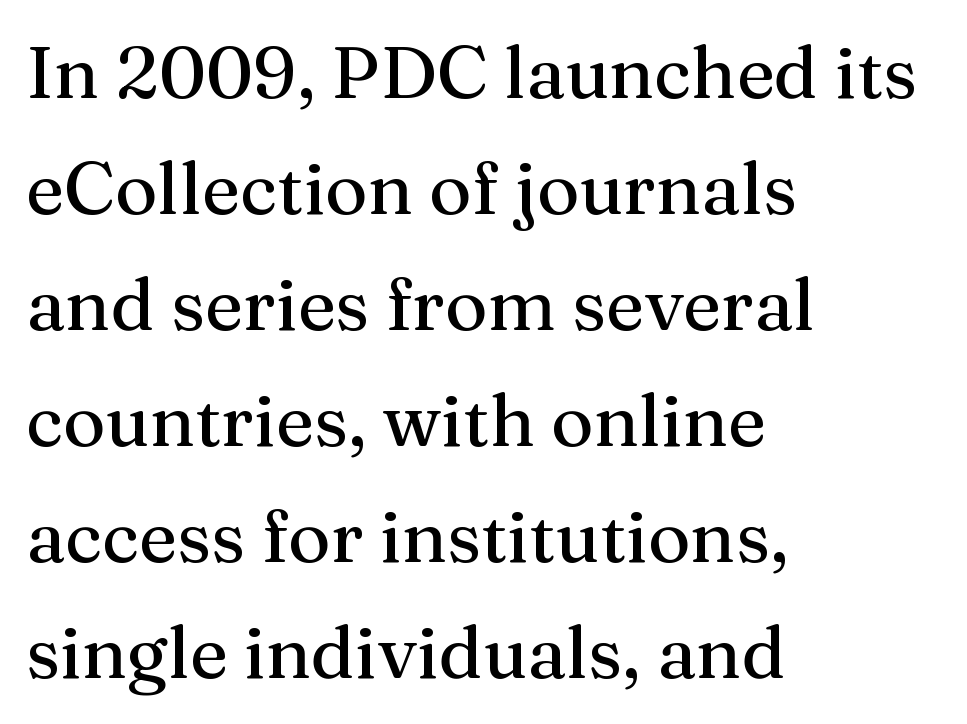
All the whitespace from short lines collects on the right. The tracking reads as untouched default to a designer's eye. Is this a fixed-width face? No — the glyphs have proportional, varying widths. Yep, those are serifs on the letters. Has an underline been added? It has not. Does the lettering tilt? It doesn't — this is upright.
